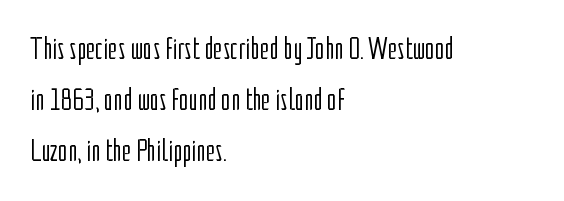
Q: Is the text bold? A: No.
Q: Is the text italic (slanted)? A: No, it is upright.
Q: Is the typeface a serif or a sans-serif typeface? A: Sans-serif.
Q: Is the text underlined? A: No.
Q: How is the paragraph aligned? A: Left-aligned.
Q: Is the spacing between letters normal or unusually wide? A: Normal.
Q: Is the spacing between lines tight, normal or loose? A: Normal.
Q: Width (condensed, normal, or wide)? A: Condensed.
Q: Stroke contrast? A: Low.
Q: x-height? A: Medium.
Q: Monospaced? A: No.
